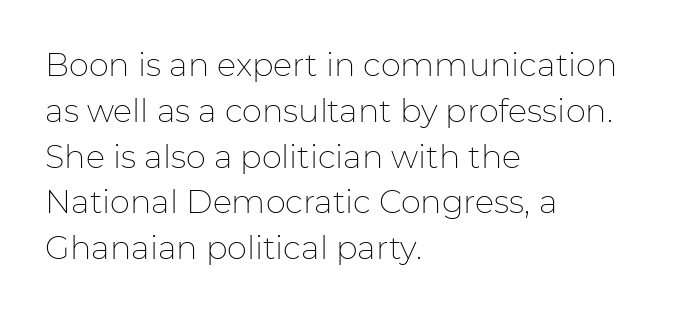
Proportional: the letters do not fall into vertical columns. The passage shown is typeset with a sans-serif family. Each stroke keeps to a modest, everyday thickness or less. Ordinary non-slanted type is in use.
